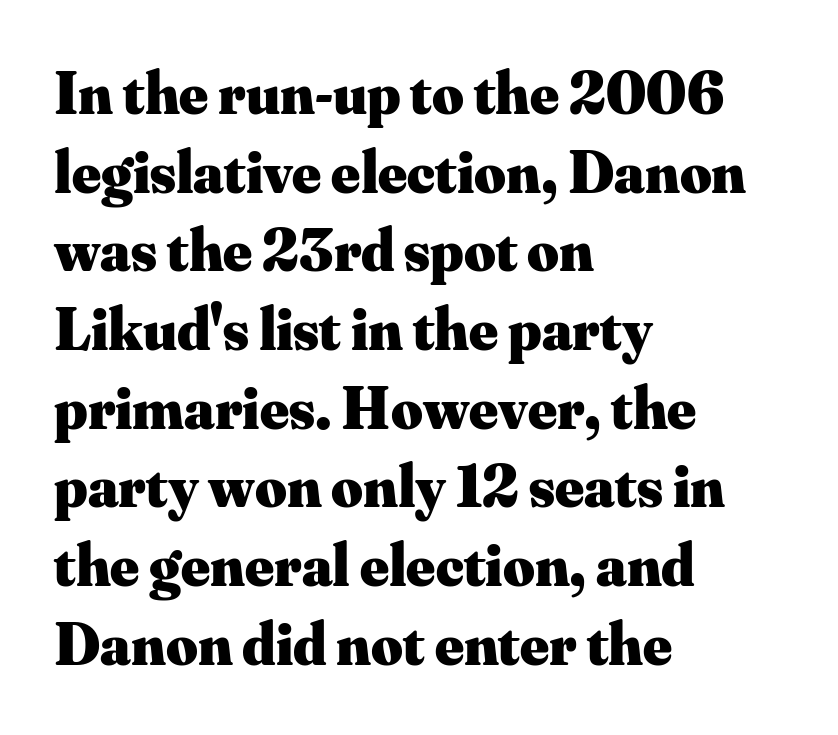
Typesetter's note: full bold, strokes at maximum text heaviness. Classification — serif. Vertical strokes here are truly vertical. The tracking reads as untouched default to a designer's eye. Varying glyph widths throughout — classic text-font behaviour. A bare baseline throughout the passage.
